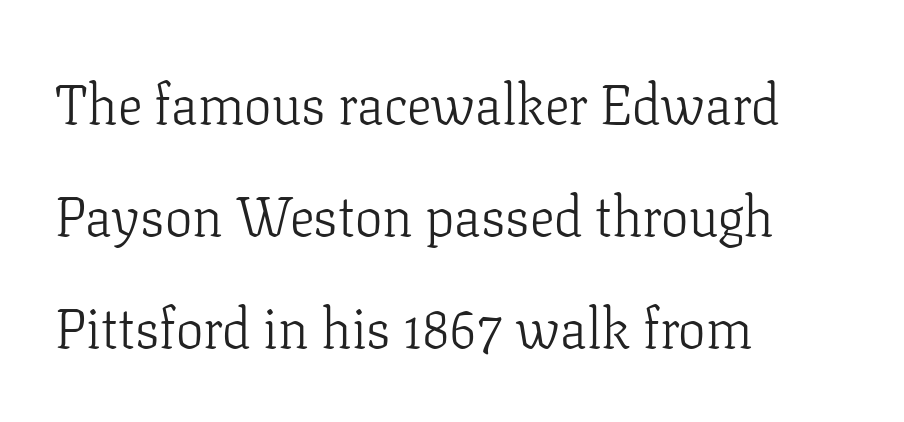
The image shows 55 px light serif type, upright; set left-aligned, loose line spacing (2.04x), normal letter spacing, not underlined; low stroke contrast and a medium x-height.
